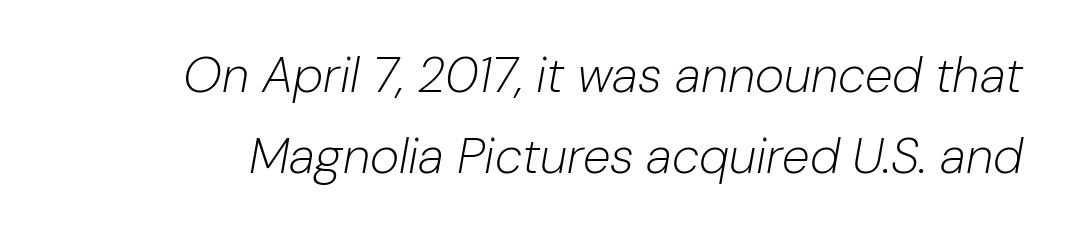
{"italic": "yes", "lean": "right", "slant_degrees": 10, "bold": "no", "weight": "light", "width": "normal", "stroke_contrast": "low", "x_height": "medium", "monospaced": "no", "underline": "no", "line_spacing": "normal", "line_spacing_ratio": 1.62, "letter_spacing": "normal", "letter_spacing_em": 0.0, "glyph_px": 50}
